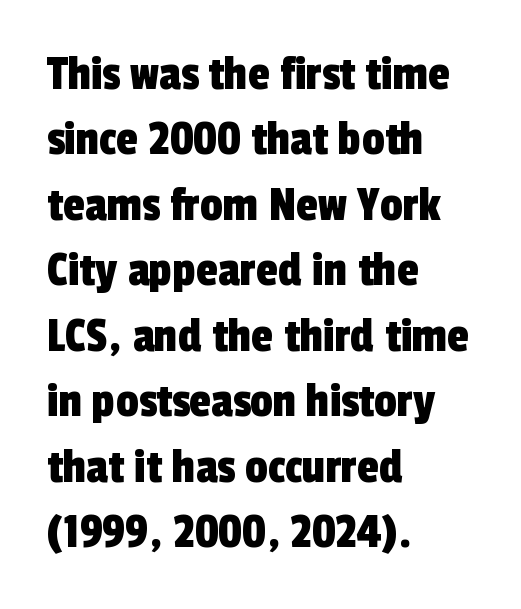
{"serif": "no", "width": "condensed", "x_height": "medium", "monospaced": "no", "underline": "no", "align": "left", "line_spacing": "normal", "line_spacing_ratio": 1.31, "letter_spacing": "normal", "letter_spacing_em": 0.0, "glyph_px": 50}
